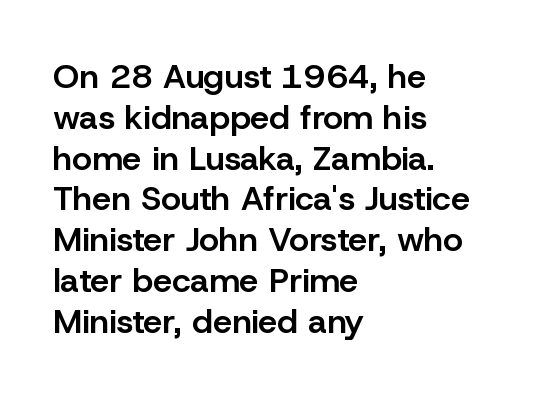
{"serif": "no", "italic": "no", "bold": "semi", "weight": "semibold", "width": "normal", "stroke_contrast": "low", "x_height": "medium", "monospaced": "no", "underline": "no", "align": "left", "line_spacing_ratio": 1.2, "letter_spacing": "normal", "letter_spacing_em": 0.0, "glyph_px": 34}
